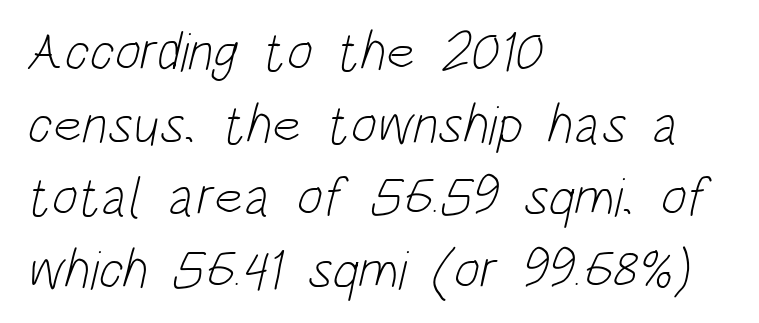
The image shows 55 px light, condensed sans-serif type; set left-aligned, normal line spacing (1.32x), normal letter spacing, not underlined; low stroke contrast and a large x-height.
